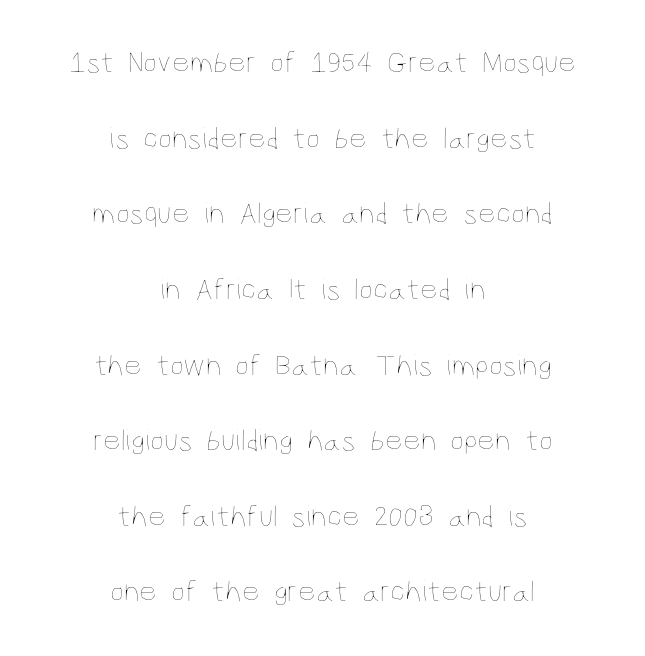
Q: Is the text bold? A: No.
Q: Is the text italic (slanted)? A: No, it is upright.
Q: Is the text underlined? A: No.
Q: How is the paragraph aligned? A: Centered.
Q: Is the spacing between letters normal or unusually wide? A: Normal.
Q: Is the spacing between lines tight, normal or loose? A: Loose.
Q: Width (condensed, normal, or wide)? A: Condensed.
Q: Stroke contrast? A: Low.
Q: x-height? A: Large.
Q: Monospaced? A: No.
